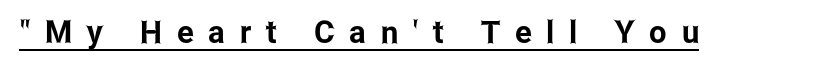
The image shows 31 px condensed sans-serif type, upright; set unusually wide letter spacing (+0.48 em), underlined; low stroke contrast and a medium x-height.
